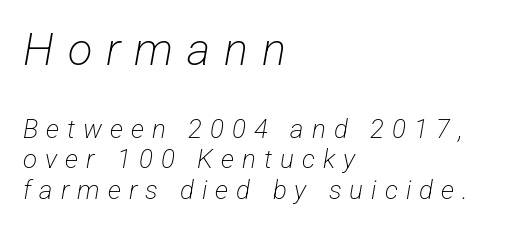
{"serif": "no", "bold": "no", "weight": "light", "width": "condensed", "stroke_contrast": "low", "x_height": "medium", "monospaced": "no", "underline": "no", "align": "left", "line_spacing_ratio": 1.19, "letter_spacing": "wide", "letter_spacing_em": 0.31, "larger_block": "first", "size_ratio": 1.73, "glyph_px": 45}
